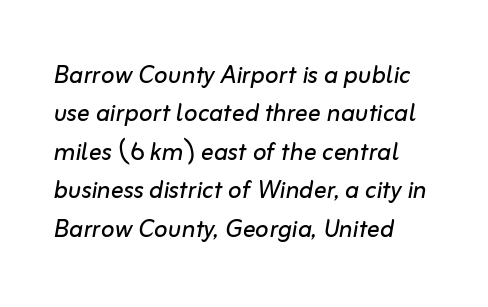
Rendered with sloped, italic letterforms. Think of a printed novel: that variable character pitch is what you see here. The type is set solid horizontally, with unmodified tracking. The passage is arranged the way most books set body copy — flush left.
